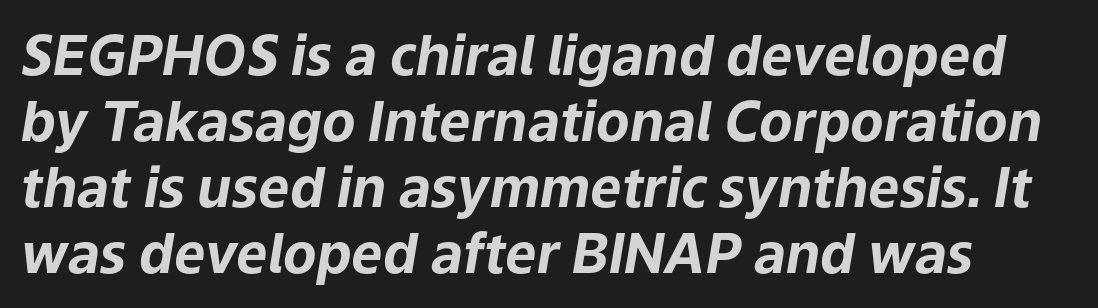
{"italic": "yes", "lean": "right", "slant_degrees": 9, "bold": "yes", "weight": "bold", "width": "normal", "stroke_contrast": "low", "x_height": "medium", "monospaced": "no", "underline": "no", "line_spacing_ratio": 1.2, "letter_spacing": "normal", "letter_spacing_em": 0.0, "glyph_px": 55}
